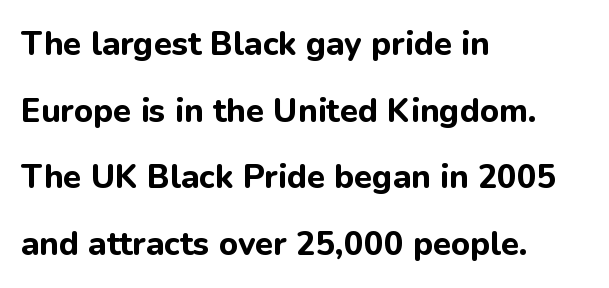
{"serif": "no", "italic": "no", "bold": "yes", "weight": "bold", "width": "normal", "stroke_contrast": "low", "x_height": "medium", "monospaced": "no", "underline": "no", "align": "left", "line_spacing": "loose", "line_spacing_ratio": 2.02, "letter_spacing": "normal", "letter_spacing_em": 0.0, "glyph_px": 33}
